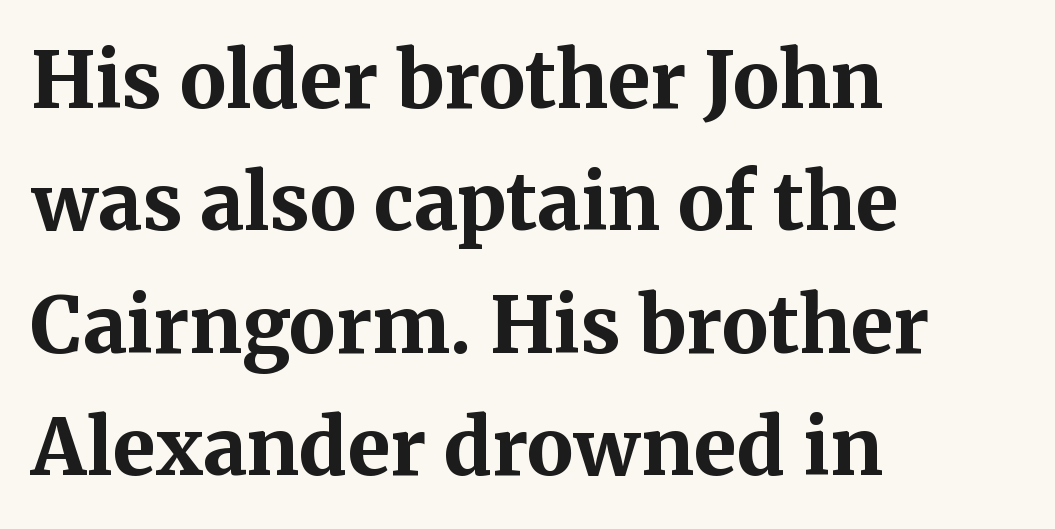
The image shows 78 px bold serif type, upright; set left-aligned, normal line spacing (1.57x), normal letter spacing, not underlined; medium stroke contrast and a medium x-height.
